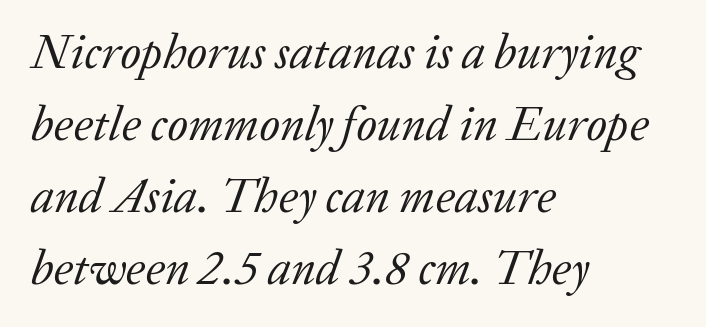
Q: Is the text bold? A: No.
Q: Is the text italic (slanted)? A: Yes, it leans right by about 20 degrees.
Q: Is the typeface a serif or a sans-serif typeface? A: Serif.
Q: Is the text underlined? A: No.
Q: How is the paragraph aligned? A: Left-aligned.
Q: Is the spacing between letters normal or unusually wide? A: Normal.
Q: Is the spacing between lines tight, normal or loose? A: Normal.
Q: Width (condensed, normal, or wide)? A: Normal.
Q: Stroke contrast? A: Low.
Q: x-height? A: Medium.
Q: Monospaced? A: No.
